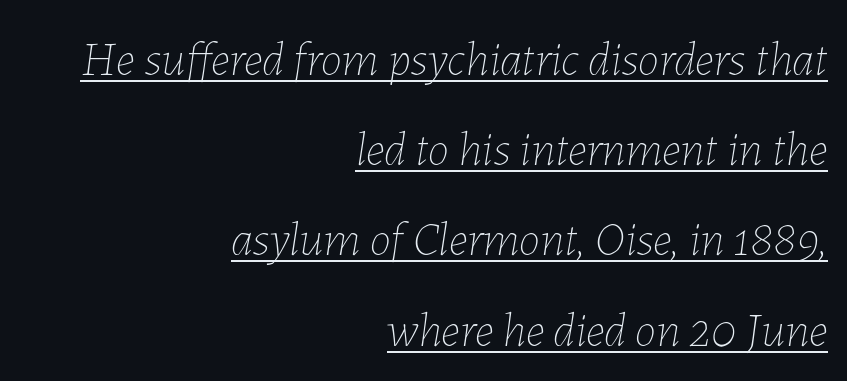
The letters are slanted; this is an italic face. Is the type heavy? It reads as light-to-regular instead. The rendered words wear a rule along their underside. Visually the block forms a straight wall on the right and a jagged coastline on the left. Default kerning and tracking; the words read as compact shapes.
